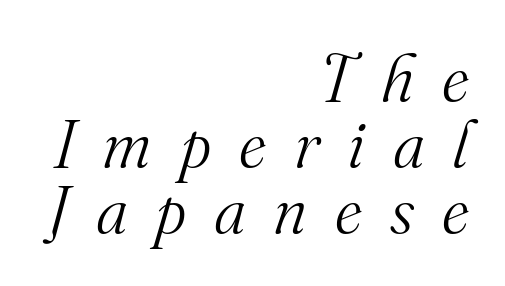
The passage shown is typed in a proportional face where columns would drift. Glance below the letters and you will spot only blank space. Stroke mass is kept to a normal reading level or below. The rendering inserts visible extra space after every character.
